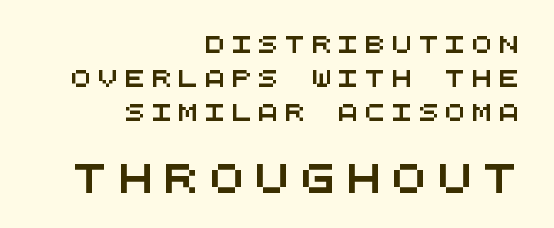
The image shows 29 px wide sans-serif type, monospaced; set right-aligned, loose line spacing (2.0x), unusually wide letter spacing (+0.37 em), not underlined; the second (bottom) block is 1.71x larger; medium stroke contrast and a large x-height.
